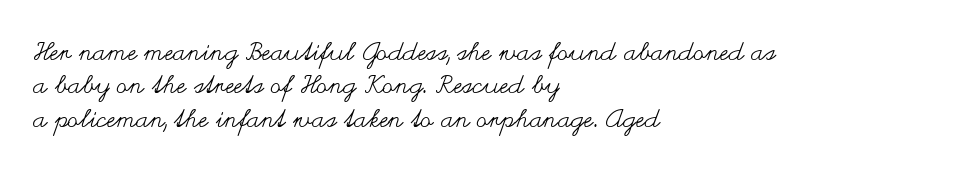
Q: Is the text bold? A: No.
Q: Is the text italic (slanted)? A: Yes.
Q: Is the text underlined? A: No.
Q: How is the paragraph aligned? A: Left-aligned.
Q: Is the spacing between letters normal or unusually wide? A: Normal.
Q: Is the spacing between lines tight, normal or loose? A: Normal.
